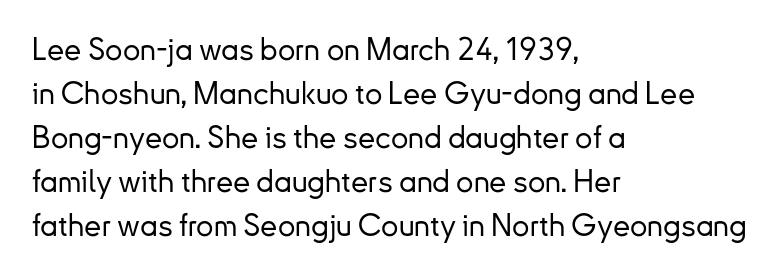
{"serif": "no", "italic": "no", "width": "normal", "stroke_contrast": "low", "x_height": "small", "monospaced": "no", "underline": "no", "align": "left", "line_spacing": "normal", "line_spacing_ratio": 1.42, "letter_spacing": "normal", "letter_spacing_em": 0.0, "glyph_px": 31}
